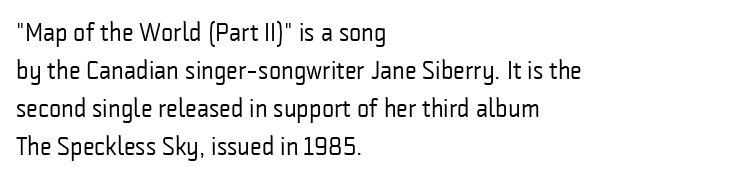
The image shows 26 px text type, upright; set left-aligned, normal line spacing (1.46x), normal letter spacing, not underlined.
